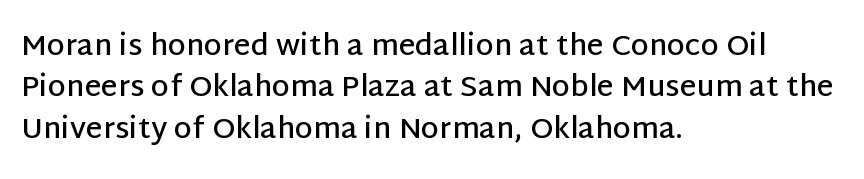
Q: Is the text bold? A: Semi-bold.
Q: Is the text italic (slanted)? A: No, it is upright.
Q: Is the typeface a serif or a sans-serif typeface? A: Sans-serif.
Q: Is the text underlined? A: No.
Q: How is the paragraph aligned? A: Left-aligned.
Q: Is the spacing between letters normal or unusually wide? A: Normal.
Q: Is the spacing between lines tight, normal or loose? A: Normal.
Q: Width (condensed, normal, or wide)? A: Normal.
Q: Stroke contrast? A: Low.
Q: x-height? A: Large.
Q: Monospaced? A: No.
